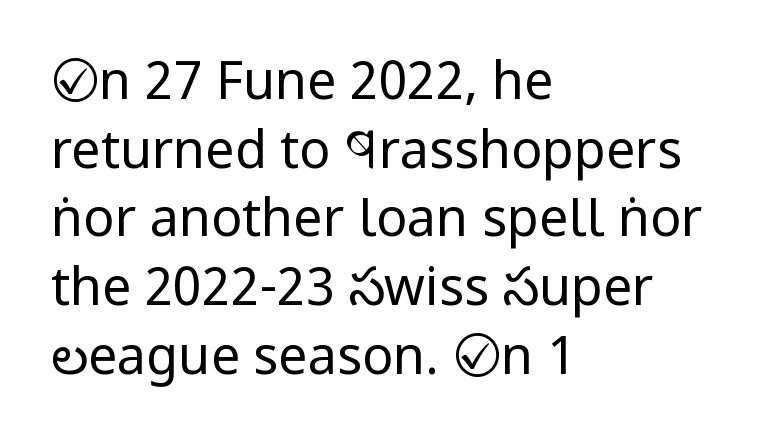
Has an underline been added? It has not. Short note: letters normally spaced. Think of a printed novel: that variable character pitch is what you see here. Stems and bowls with no extra thickness — not bold. Every character sits straight up, as roman type does.
